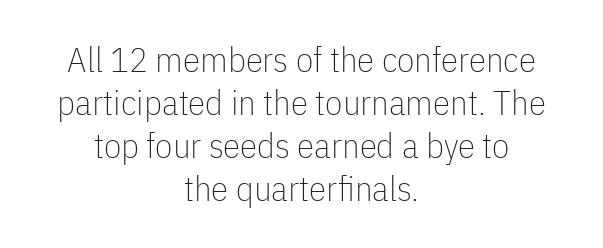
The image shows 35 px thin, condensed sans-serif type, upright; set centered, line spacing 1.23x, normal letter spacing, not underlined; low stroke contrast and a medium x-height.
